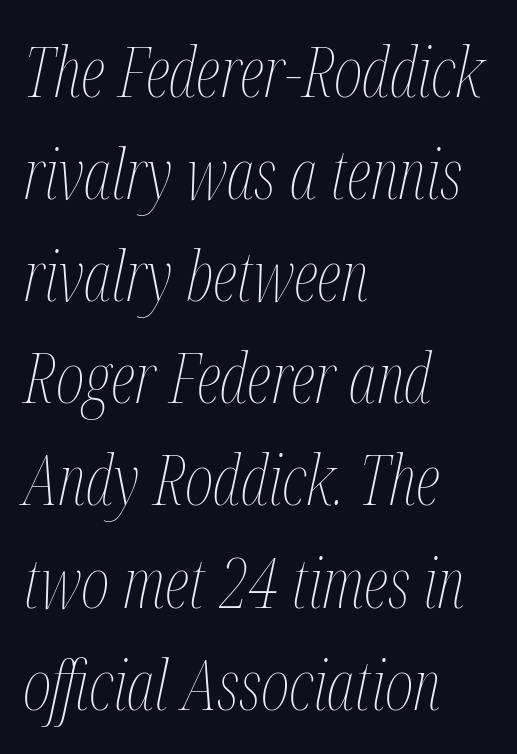
{"italic": "yes", "lean": "right", "slant_degrees": 12, "bold": "no", "weight": "thin", "width": "condensed", "stroke_contrast": "medium", "x_height": "medium", "monospaced": "no", "underline": "no", "align": "left", "line_spacing": "normal", "line_spacing_ratio": 1.48, "letter_spacing": "normal", "letter_spacing_em": 0.0, "glyph_px": 69}
